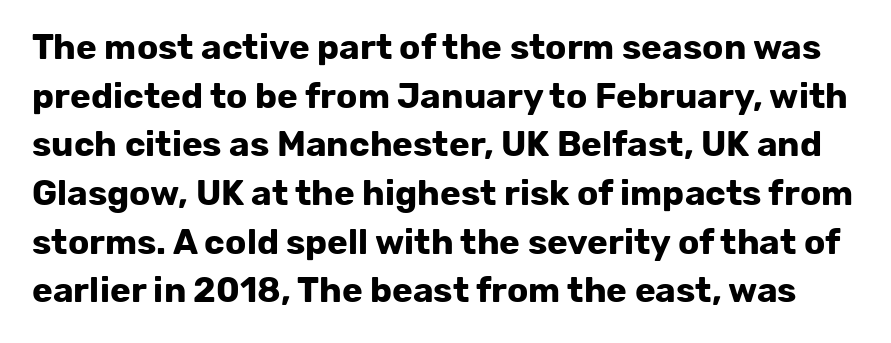
{"serif": "no", "italic": "no", "bold": "yes", "weight": "bold", "width": "normal", "stroke_contrast": "low", "x_height": "medium", "monospaced": "no", "underline": "no", "line_spacing": "normal", "line_spacing_ratio": 1.39, "letter_spacing": "normal", "letter_spacing_em": 0.0, "glyph_px": 35}
